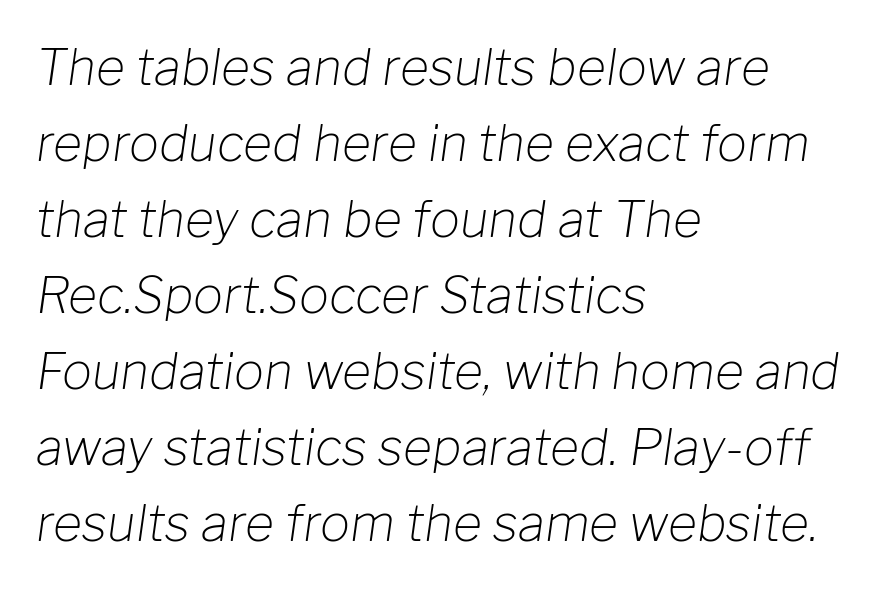
Left-aligned paragraph, ragged on the right. If you drew a line through each stem, it would be angled. Compared with typical paragraphs, the rows here are spaced about the same. Just letters on the line, the space beneath them empty. Students, note that the glyphs here touch the page at normal intervals.
